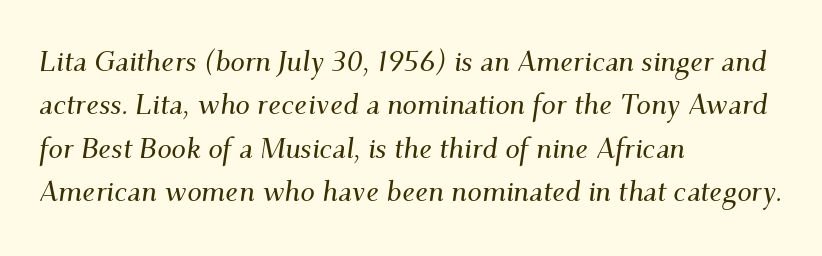
The image shows 29 px serif type, italic (leaning right); set left-aligned, normal line spacing (1.5x), normal letter spacing, not underlined; medium stroke contrast and a small x-height.
